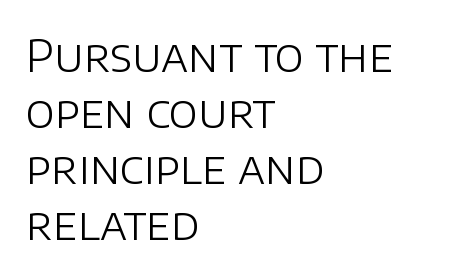
{"serif": "no", "italic": "no", "bold": "no", "weight": "light", "width": "normal", "stroke_contrast": "low", "x_height": "large", "monospaced": "no", "underline": "no", "align": "left", "line_spacing": "normal", "line_spacing_ratio": 1.27, "letter_spacing": "normal", "letter_spacing_em": 0.0, "glyph_px": 44}
